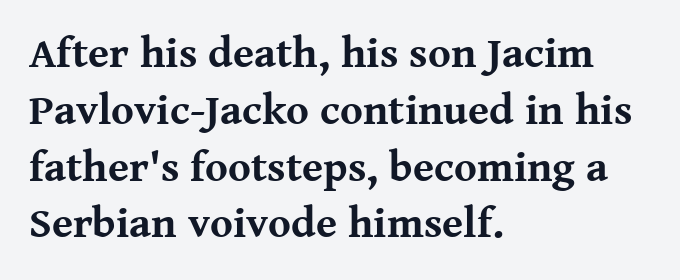
{"serif": "yes", "italic": "no", "bold": "yes", "weight": "bold", "width": "normal", "stroke_contrast": "medium", "x_height": "medium", "monospaced": "no", "underline": "no", "align": "left", "line_spacing": "normal", "line_spacing_ratio": 1.32, "letter_spacing": "normal", "letter_spacing_em": 0.0, "glyph_px": 43}
